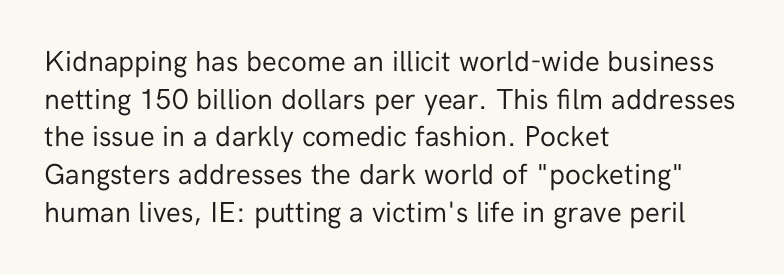
Q: Is the text bold? A: No.
Q: Is the text italic (slanted)? A: No, it is upright.
Q: Is the typeface a serif or a sans-serif typeface? A: Sans-serif.
Q: Is the text underlined? A: No.
Q: How is the paragraph aligned? A: Left-aligned.
Q: Is the spacing between letters normal or unusually wide? A: Normal.
Q: Is the spacing between lines tight, normal or loose? A: Normal.
Q: Width (condensed, normal, or wide)? A: Normal.
Q: Stroke contrast? A: Low.
Q: x-height? A: Medium.
Q: Monospaced? A: No.
